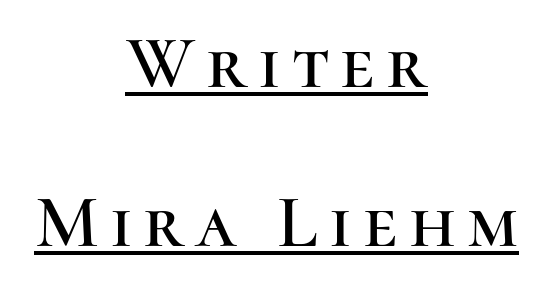
{"serif": "yes", "italic": "no", "width": "normal", "stroke_contrast": "high", "x_height": "medium", "monospaced": "no", "underline": "yes", "align": "center", "line_spacing": "loose", "line_spacing_ratio": 2.12, "glyph_px": 75}
